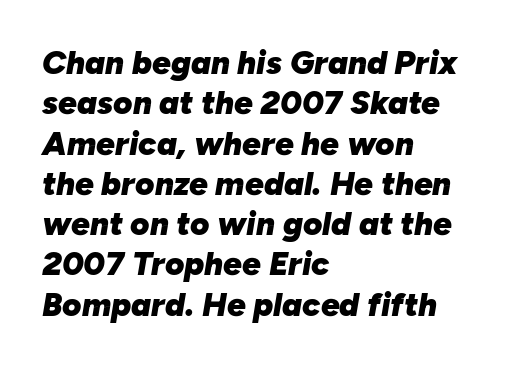
{"italic": "yes", "lean": "right", "slant_degrees": 10, "bold": "yes", "weight": "heavy", "width": "normal", "stroke_contrast": "low", "x_height": "medium", "monospaced": "no", "underline": "no", "align": "left", "line_spacing_ratio": 1.22, "letter_spacing": "normal", "letter_spacing_em": 0.0, "glyph_px": 33}
